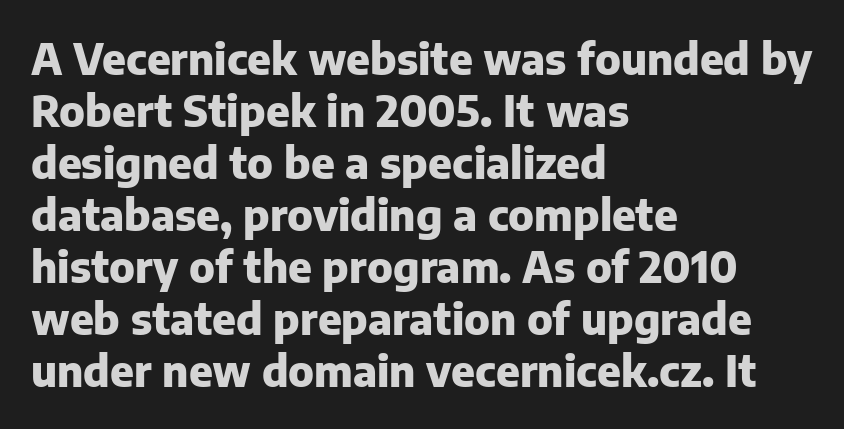
Q: Is the text bold? A: Yes.
Q: Is the text italic (slanted)? A: No, it is upright.
Q: Is the typeface a serif or a sans-serif typeface? A: Sans-serif.
Q: Is the text underlined? A: No.
Q: How is the paragraph aligned? A: Left-aligned.
Q: Is the spacing between letters normal or unusually wide? A: Normal.
Q: Width (condensed, normal, or wide)? A: Normal.
Q: Stroke contrast? A: Low.
Q: x-height? A: Medium.
Q: Monospaced? A: No.
